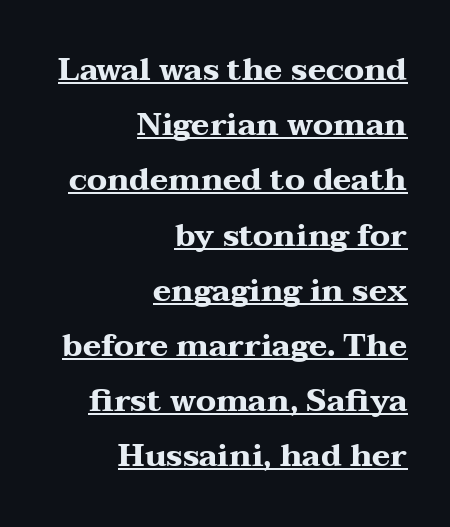
{"serif": "yes", "italic": "no", "bold": "yes", "weight": "heavy", "width": "wide", "stroke_contrast": "medium", "x_height": "medium", "monospaced": "no", "underline": "yes", "align": "right", "line_spacing_ratio": 1.78, "letter_spacing": "normal", "letter_spacing_em": 0.0, "glyph_px": 31}
